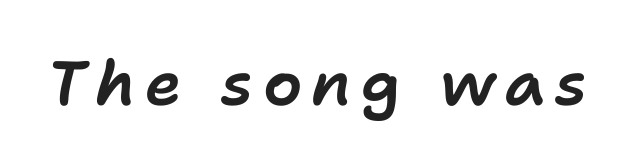
{"italic": "yes", "lean": "right", "slant_degrees": 11, "width": "normal", "stroke_contrast": "low", "x_height": "medium", "monospaced": "no", "underline": "no", "glyph_px": 62}
